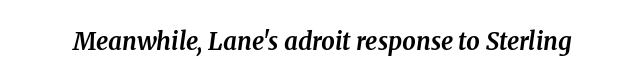
The image shows 24 px bold type, italic (leaning right); set normal letter spacing, not underlined.
